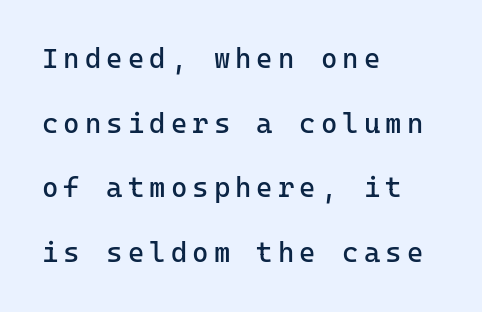
{"serif": "no", "italic": "no", "bold": "no", "weight": "regular", "width": "normal", "stroke_contrast": "low", "x_height": "medium", "monospaced": "yes", "underline": "no", "align": "left", "line_spacing": "loose", "line_spacing_ratio": 2.31, "glyph_px": 28}
